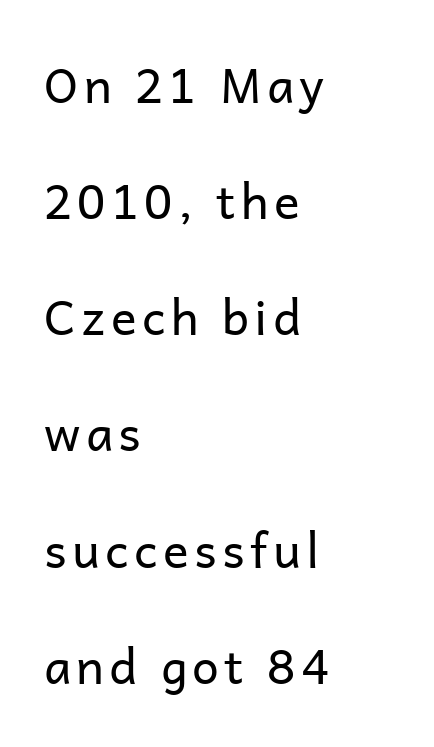
Q: Is the text bold? A: No.
Q: Is the text italic (slanted)? A: No, it is upright.
Q: Is the typeface a serif or a sans-serif typeface? A: Sans-serif.
Q: Is the text underlined? A: No.
Q: How is the paragraph aligned? A: Left-aligned.
Q: Is the spacing between lines tight, normal or loose? A: Loose.
Q: Width (condensed, normal, or wide)? A: Normal.
Q: Stroke contrast? A: Low.
Q: x-height? A: Medium.
Q: Monospaced? A: No.
